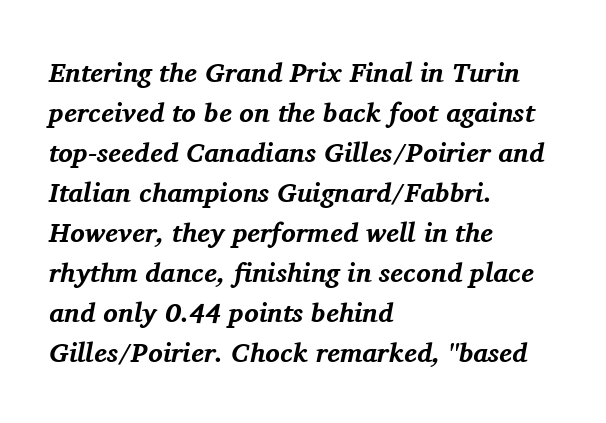
The image shows 27 px bold type, italic (leaning right); set left-aligned, normal line spacing (1.48x), normal letter spacing, not underlined.
